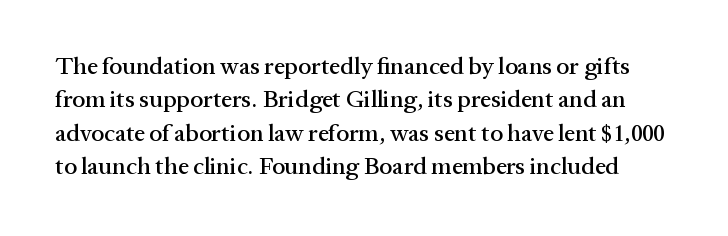
Q: Is the text italic (slanted)? A: No, it is upright.
Q: Is the text underlined? A: No.
Q: Is the spacing between letters normal or unusually wide? A: Normal.
Q: Is the spacing between lines tight, normal or loose? A: Normal.
